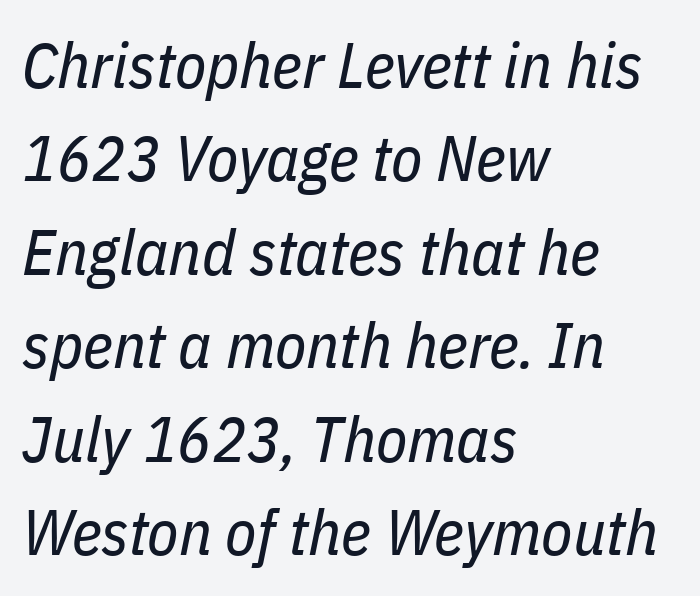
Plain, unruled lines of type. The typography opts for an oblique posture over an upright one. Letters have the restrained weight of plain body copy at most. Short and long lines alike share a common starting point at left. Character widths vary here, with narrow letters taking less room than wide ones.
